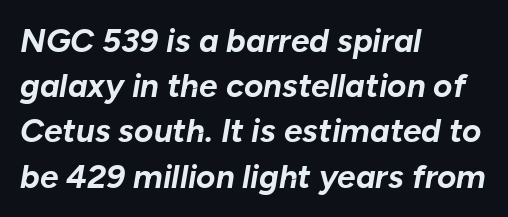
{"italic": "yes", "lean": "right", "slant_degrees": 10, "bold": "yes", "weight": "bold", "width": "normal", "stroke_contrast": "low", "x_height": "medium", "monospaced": "no", "underline": "no", "align": "left", "line_spacing": "normal", "line_spacing_ratio": 1.37, "letter_spacing": "normal", "letter_spacing_em": 0.0, "glyph_px": 33}
